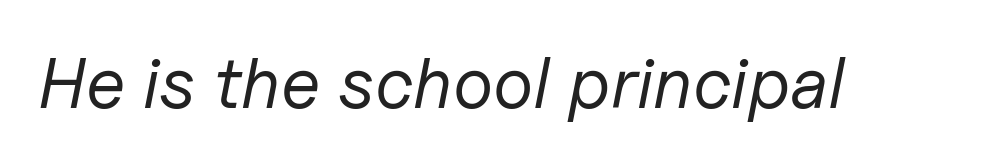
Q: Is the text bold? A: No.
Q: Is the text italic (slanted)? A: Yes, it leans right by about 11 degrees.
Q: Is the text underlined? A: No.
Q: Is the spacing between letters normal or unusually wide? A: Normal.
Q: Width (condensed, normal, or wide)? A: Normal.
Q: Stroke contrast? A: Low.
Q: x-height? A: Medium.
Q: Monospaced? A: No.
